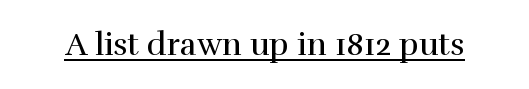
The image shows 32 px regular-weight serif type, upright; set normal letter spacing, underlined; high stroke contrast and a medium x-height.
